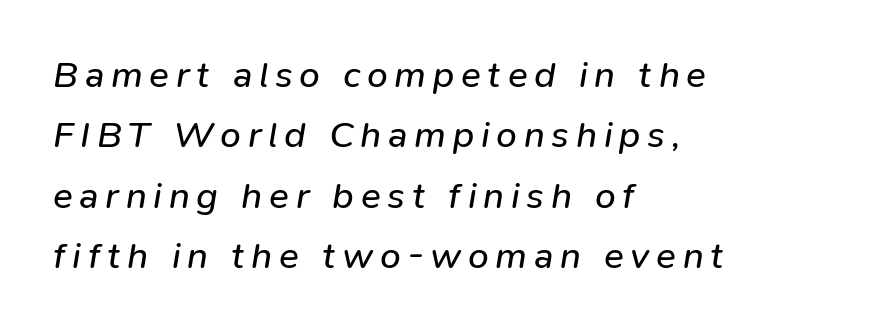
Q: Is the text bold? A: No.
Q: Is the text italic (slanted)? A: Yes, it leans right by about 9 degrees.
Q: Is the text underlined? A: No.
Q: How is the paragraph aligned? A: Left-aligned.
Q: Is the spacing between lines tight, normal or loose? A: Normal.
Q: Width (condensed, normal, or wide)? A: Normal.
Q: Stroke contrast? A: Low.
Q: x-height? A: Medium.
Q: Monospaced? A: No.
